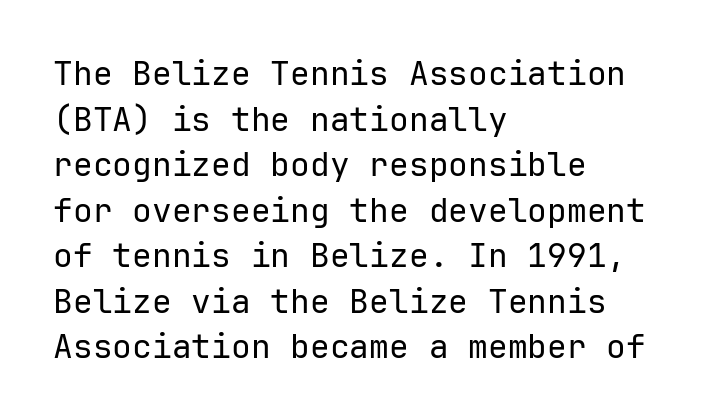
These glyphs show unthickened strokes, regular width or finer. The font family rendered here belongs to the sans-serif group. Caption: multi-line text, flush left, ragged right. Nothing unusual about the tracking: characters are spaced as the font intends.
